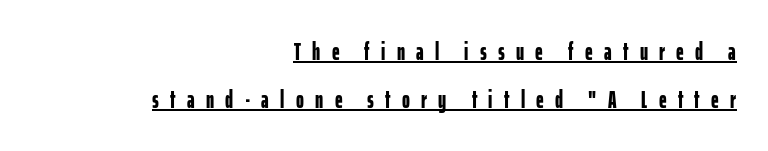
Q: Is the text bold? A: Yes.
Q: Is the text italic (slanted)? A: No, it is upright.
Q: Is the text underlined? A: Yes.
Q: How is the paragraph aligned? A: Right-aligned.
Q: Is the spacing between letters normal or unusually wide? A: Unusually wide.
Q: Is the spacing between lines tight, normal or loose? A: Loose.
